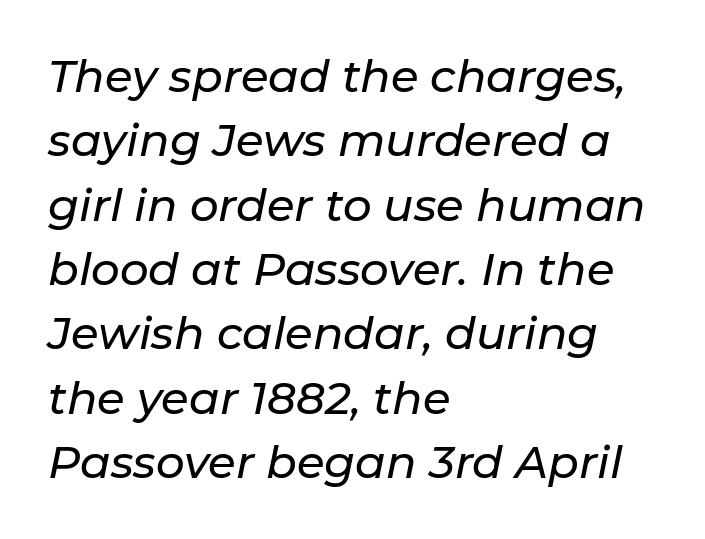
Does the leading feel generous? No, just average. Horizontal alignment here is leftward, the default for most running prose. The strip under each line holds only bare page. Note the varied advance widths — an 'i' is clearly narrower than an 'm'.
